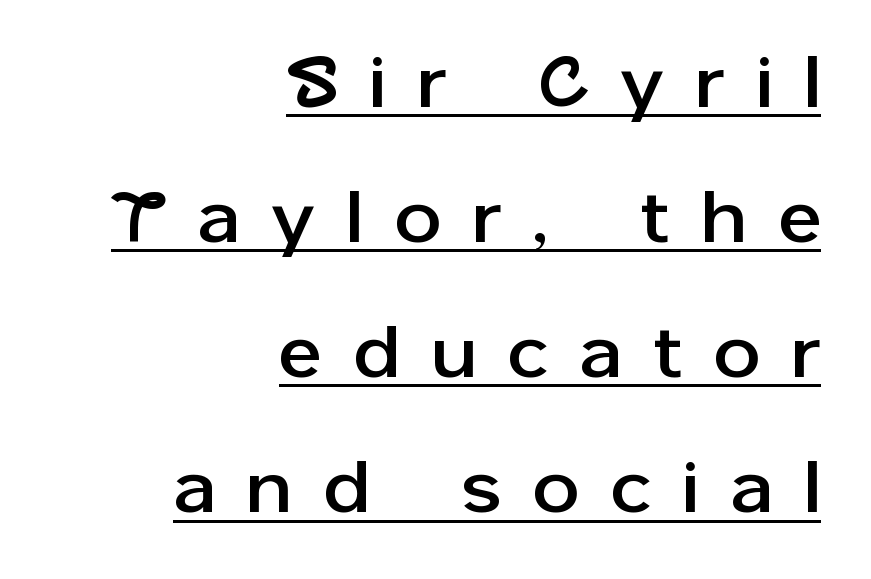
Does a line run under the words? Yes, clearly. You could not count columns in this text — the font is proportionally spaced. Observe the wide spacing: letters keep a clear distance from each other. The font family rendered here belongs to the sans-serif group. The text block is weighted toward the right margin, trailing off unevenly leftward.
